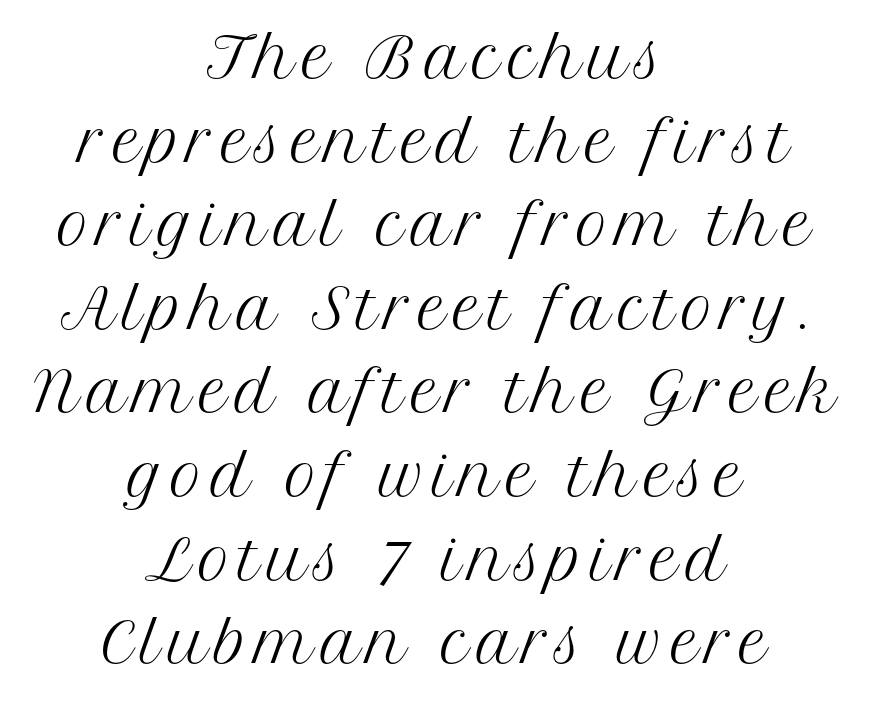
The image shows 55 px regular-weight serif type; set centered, normal line spacing (1.52x), not underlined; medium stroke contrast and a medium x-height.
